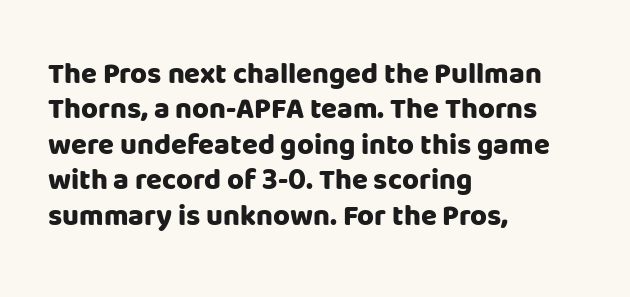
{"serif": "no", "italic": "no", "bold": "yes", "weight": "heavy", "width": "normal", "stroke_contrast": "low", "x_height": "large", "monospaced": "no", "underline": "no", "align": "left", "line_spacing_ratio": 1.22, "letter_spacing": "normal", "letter_spacing_em": 0.0, "glyph_px": 29}
